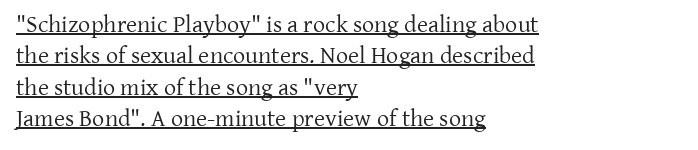
Visually the block forms a straight wall on the left and a jagged coastline on the right. The typography opts for an upright posture over an oblique one. The letterforms sit at book weight or below. Nobody touched the tracking dial on this one.
